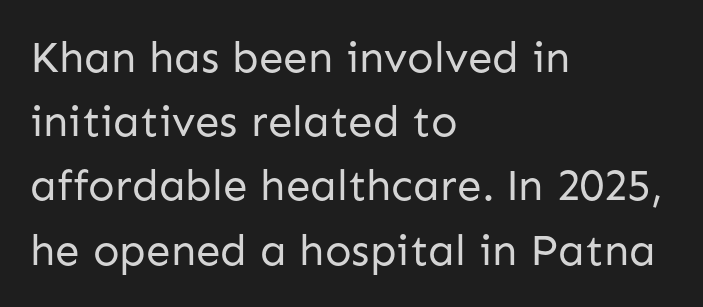
Is the type heavy? It reads as light-to-regular instead. Clear beneath every line of the passage. Caption: standard tracking, unaltered. The letters stand upright; this is a roman face.
